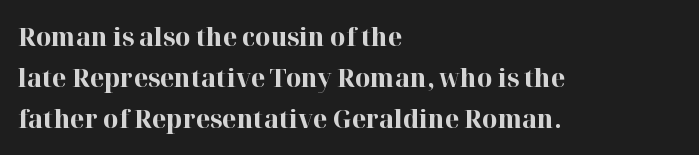
Q: Is the text bold? A: Yes.
Q: Is the text italic (slanted)? A: No, it is upright.
Q: Is the text underlined? A: No.
Q: How is the paragraph aligned? A: Left-aligned.
Q: Is the spacing between letters normal or unusually wide? A: Normal.
Q: Is the spacing between lines tight, normal or loose? A: Normal.
